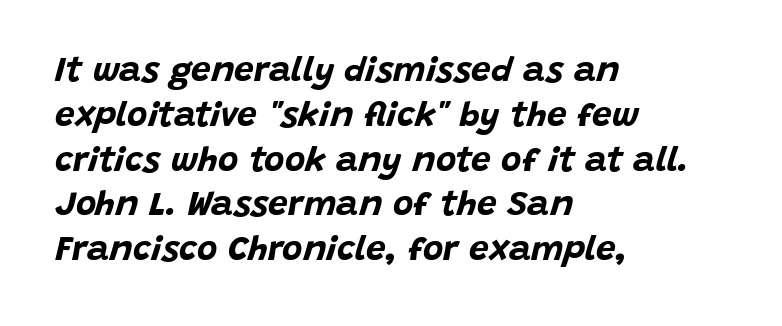
Q: Is the text bold? A: Yes.
Q: Is the text italic (slanted)? A: Yes, it leans right by about 15 degrees.
Q: Is the text underlined? A: No.
Q: How is the paragraph aligned? A: Left-aligned.
Q: Is the spacing between letters normal or unusually wide? A: Normal.
Q: Is the spacing between lines tight, normal or loose? A: Normal.
Q: Width (condensed, normal, or wide)? A: Normal.
Q: Stroke contrast? A: Low.
Q: x-height? A: Large.
Q: Monospaced? A: No.
